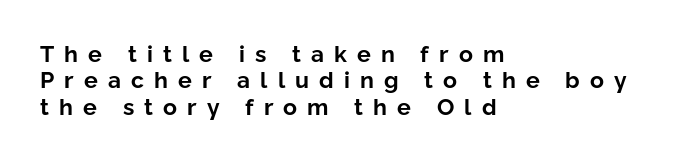
Does the lettering tilt? It doesn't — this is upright. Short note: letters widely spaced. The string is rendered with underlining switched off. Horizontally, the lines are justified to the leading edge only. The glyphs have the mass of a bold cut. The rendering uses a small line-height, squeezing the rows.
